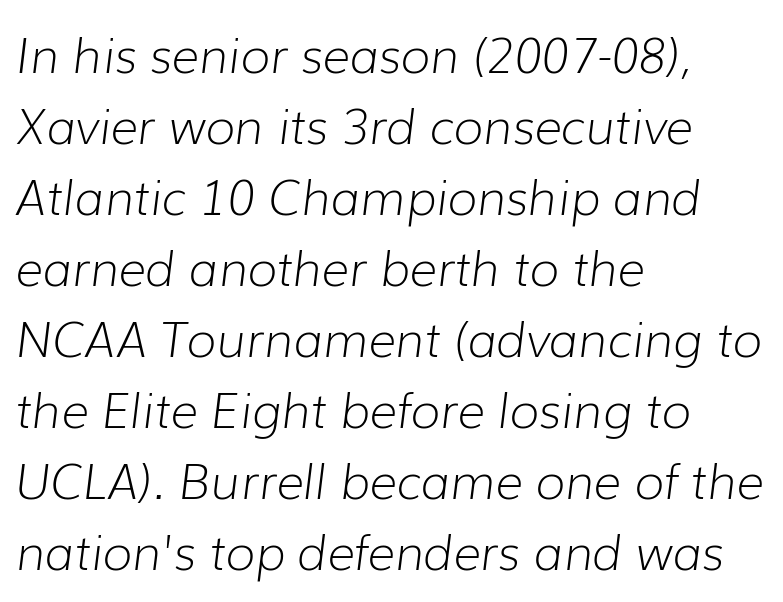
Q: Is the text bold? A: No.
Q: Is the text italic (slanted)? A: Yes, it leans right by about 7 degrees.
Q: Is the text underlined? A: No.
Q: How is the paragraph aligned? A: Left-aligned.
Q: Is the spacing between letters normal or unusually wide? A: Normal.
Q: Is the spacing between lines tight, normal or loose? A: Normal.
Q: Width (condensed, normal, or wide)? A: Normal.
Q: Stroke contrast? A: Low.
Q: x-height? A: Medium.
Q: Monospaced? A: No.
